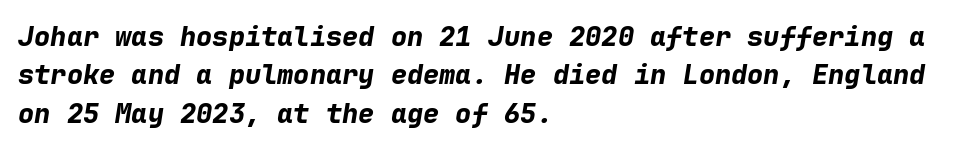
Q: Is the text bold? A: Yes.
Q: Is the text italic (slanted)? A: Yes, it leans right by about 9 degrees.
Q: Is the text underlined? A: No.
Q: How is the paragraph aligned? A: Left-aligned.
Q: Is the spacing between letters normal or unusually wide? A: Normal.
Q: Is the spacing between lines tight, normal or loose? A: Normal.
